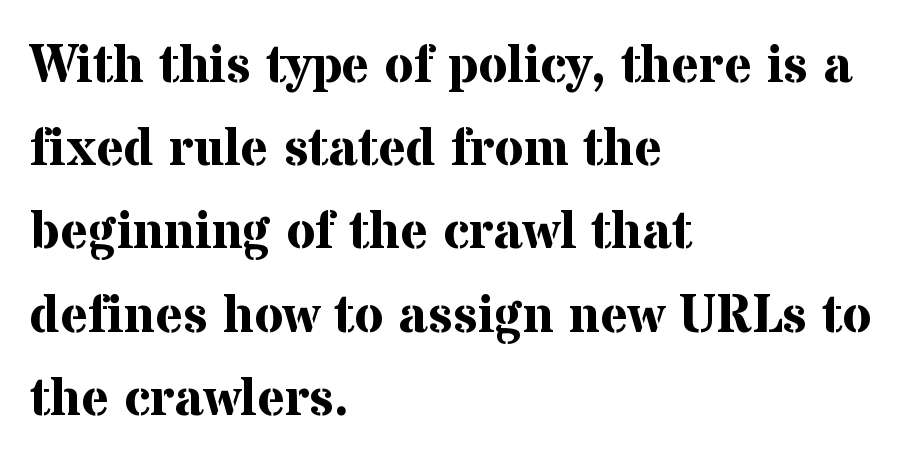
Q: Is the text bold? A: Yes.
Q: Is the text italic (slanted)? A: No, it is upright.
Q: Is the typeface a serif or a sans-serif typeface? A: Serif.
Q: Is the text underlined? A: No.
Q: How is the paragraph aligned? A: Left-aligned.
Q: Is the spacing between letters normal or unusually wide? A: Normal.
Q: Is the spacing between lines tight, normal or loose? A: Normal.
Q: Width (condensed, normal, or wide)? A: Normal.
Q: Stroke contrast? A: Medium.
Q: x-height? A: Medium.
Q: Monospaced? A: No.
